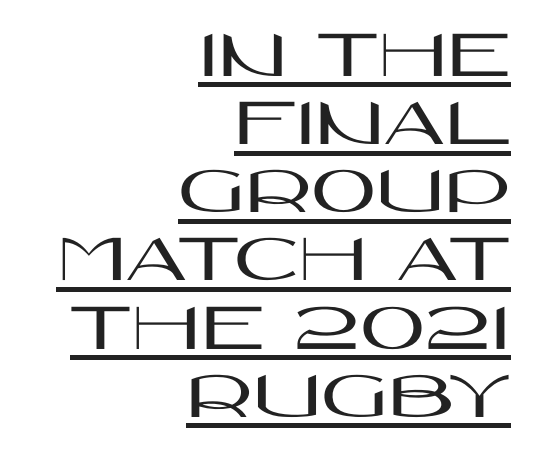
The image shows 71 px wide sans-serif type, upright; set right-aligned, tight line spacing (0.96x), normal letter spacing, underlined; high stroke contrast and a large x-height.
